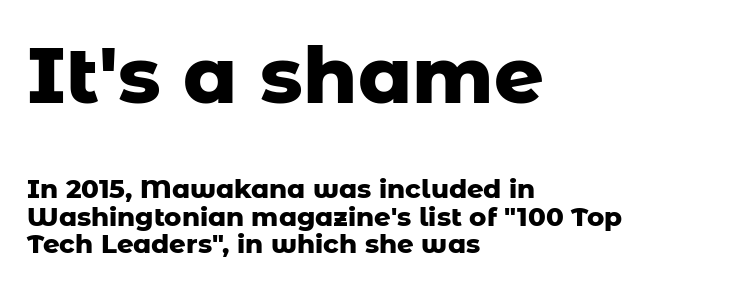
The image shows 78 px heavy sans-serif type, upright; set left-aligned, tight line spacing (1.06x), normal letter spacing, not underlined; the first (top) block is 3.0x larger; low stroke contrast and a medium x-height.
